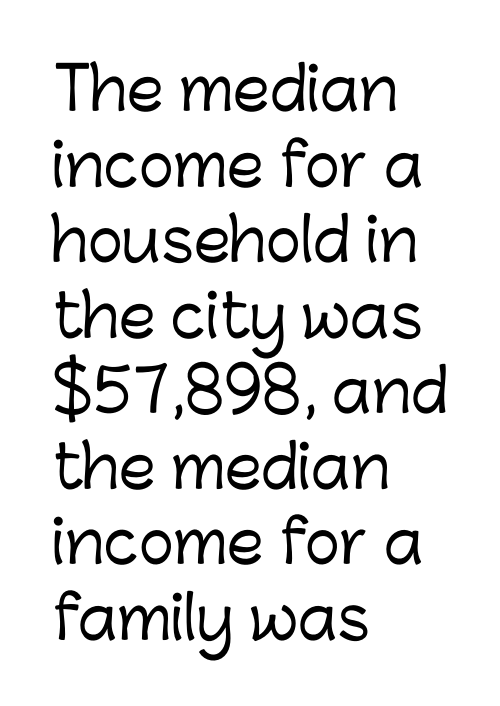
Each letter keeps its own natural width here, so spacing adapts to shape. Vertically, the passage feels balanced, rows spaced as you'd expect. Ordinary non-slanted type is in use. Rule under the text: the space is simply empty. The ragged edge is on the right, which tells us the setting is flush left. There is no visible air inserted between adjacent glyphs.
